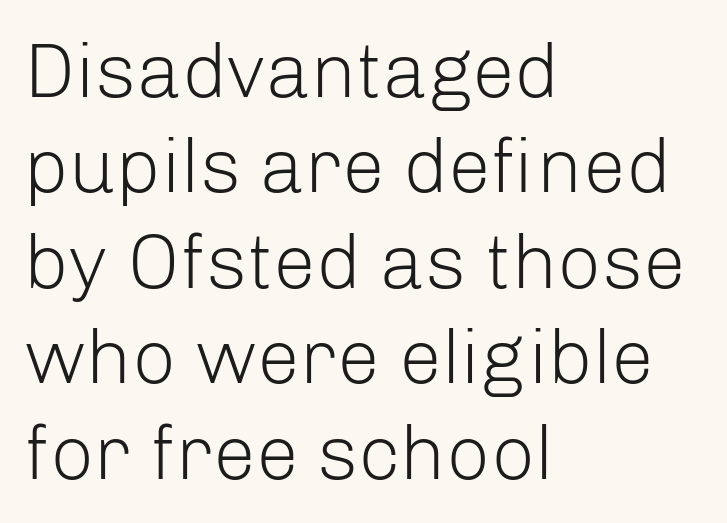
Q: Is the text bold? A: No.
Q: Is the text italic (slanted)? A: No, it is upright.
Q: Is the typeface a serif or a sans-serif typeface? A: Sans-serif.
Q: Is the text underlined? A: No.
Q: How is the paragraph aligned? A: Left-aligned.
Q: Is the spacing between letters normal or unusually wide? A: Normal.
Q: Width (condensed, normal, or wide)? A: Normal.
Q: Stroke contrast? A: Low.
Q: x-height? A: Medium.
Q: Monospaced? A: No.
